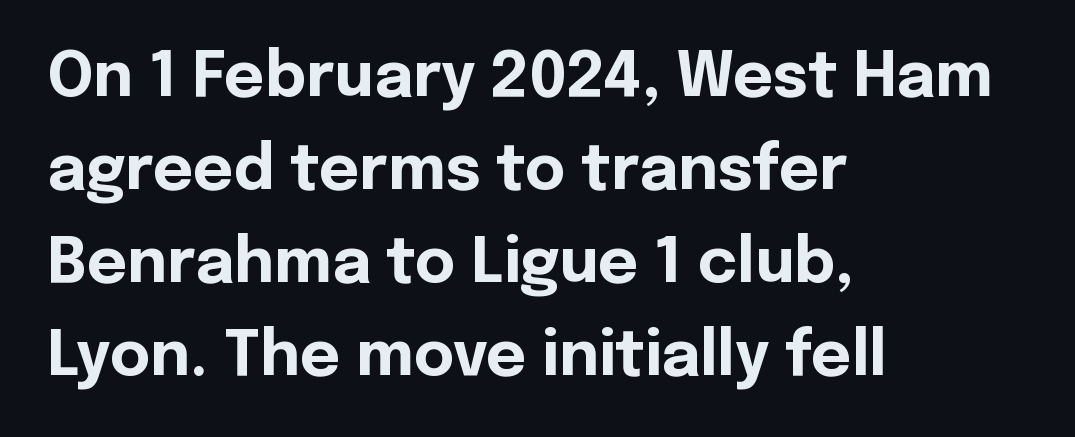
Q: Is the text bold? A: Yes.
Q: Is the text italic (slanted)? A: No, it is upright.
Q: Is the typeface a serif or a sans-serif typeface? A: Sans-serif.
Q: Is the text underlined? A: No.
Q: How is the paragraph aligned? A: Left-aligned.
Q: Is the spacing between letters normal or unusually wide? A: Normal.
Q: Is the spacing between lines tight, normal or loose? A: Normal.
Q: Width (condensed, normal, or wide)? A: Normal.
Q: x-height? A: Medium.
Q: Monospaced? A: No.
